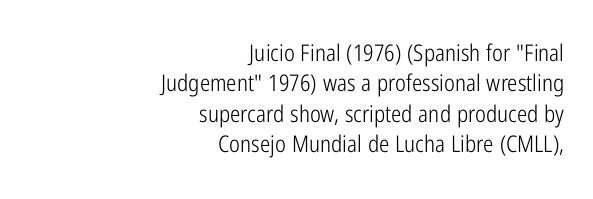
The image shows 23 px text type, upright; set right-aligned, normal line spacing (1.32x), normal letter spacing, not underlined.
